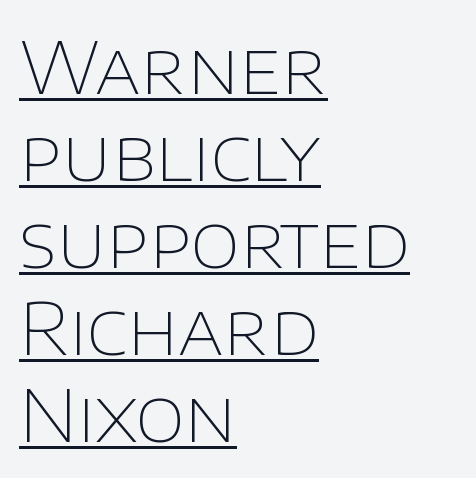
{"serif": "no", "italic": "no", "bold": "no", "weight": "thin", "width": "normal", "stroke_contrast": "low", "x_height": "large", "monospaced": "no", "underline": "yes", "align": "left", "line_spacing_ratio": 1.21, "letter_spacing": "normal", "letter_spacing_em": 0.0, "glyph_px": 72}
